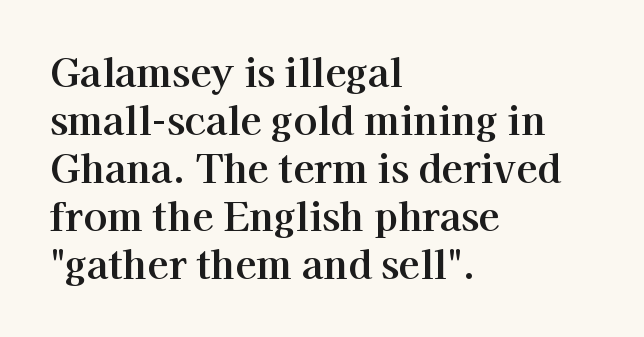
Q: Is the text italic (slanted)? A: No, it is upright.
Q: Is the typeface a serif or a sans-serif typeface? A: Serif.
Q: Is the text underlined? A: No.
Q: How is the paragraph aligned? A: Left-aligned.
Q: Is the spacing between letters normal or unusually wide? A: Normal.
Q: Width (condensed, normal, or wide)? A: Normal.
Q: Stroke contrast? A: High.
Q: x-height? A: Medium.
Q: Monospaced? A: No.
